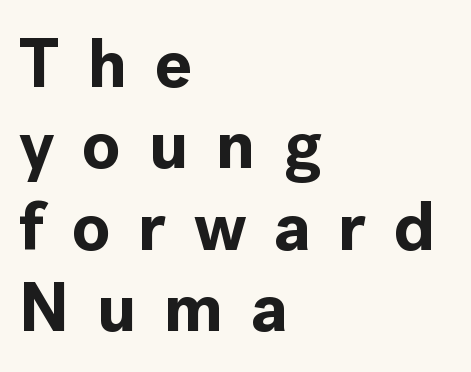
The image shows 69 px bold sans-serif type, upright; set left-aligned, line spacing 1.18x, unusually wide letter spacing (+0.4 em), not underlined; a medium x-height.
